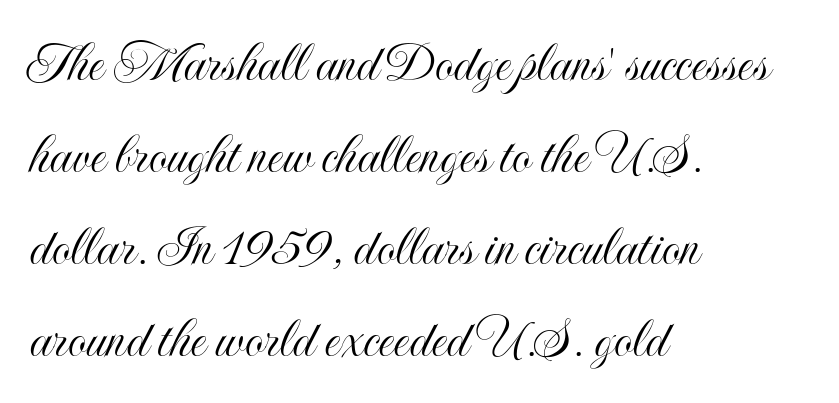
The image shows 59 px condensed type; set left-aligned, normal line spacing (1.56x), normal letter spacing, not underlined; a small x-height.
